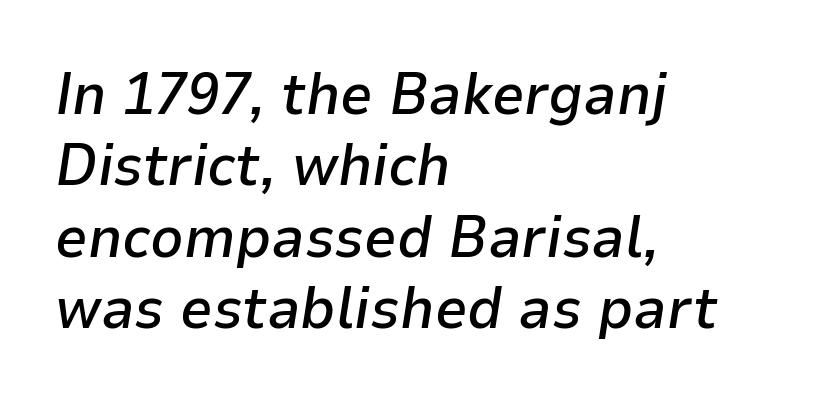
The image shows 58 px semibold type, italic (leaning right); set left-aligned, line spacing 1.23x, normal letter spacing, not underlined; low stroke contrast and a medium x-height.
